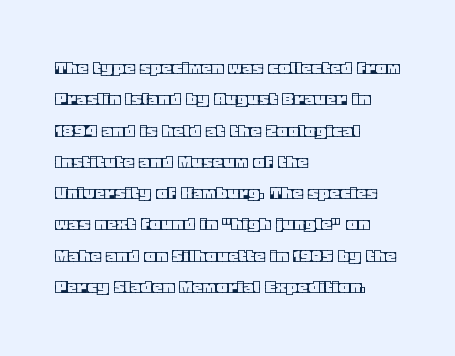
The image shows 21 px text type, upright; set left-aligned, normal line spacing (1.49x), normal letter spacing, not underlined.
